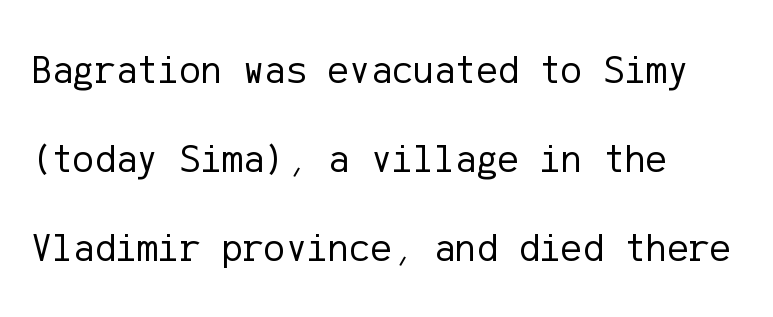
In terms of letterform style, serifs are entirely absent. A roman cut, with each character standing at attention. Check under the words: just untouched page. This sample is left-justified, so line endings fall wherever the words run out. If you measured baseline to baseline, you'd find a long distance. No chunkiness to these letters — they're not bold.
